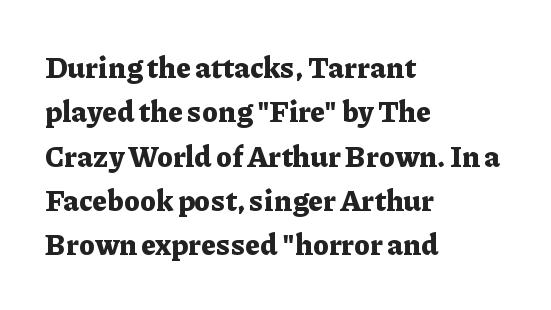
The image shows 29 px bold serif type, upright; set left-aligned, normal line spacing (1.53x), normal letter spacing, not underlined; low stroke contrast and a medium x-height.
